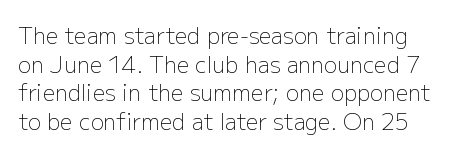
The image shows 22 px text type, upright; set normal line spacing (1.3x), normal letter spacing, not underlined.
